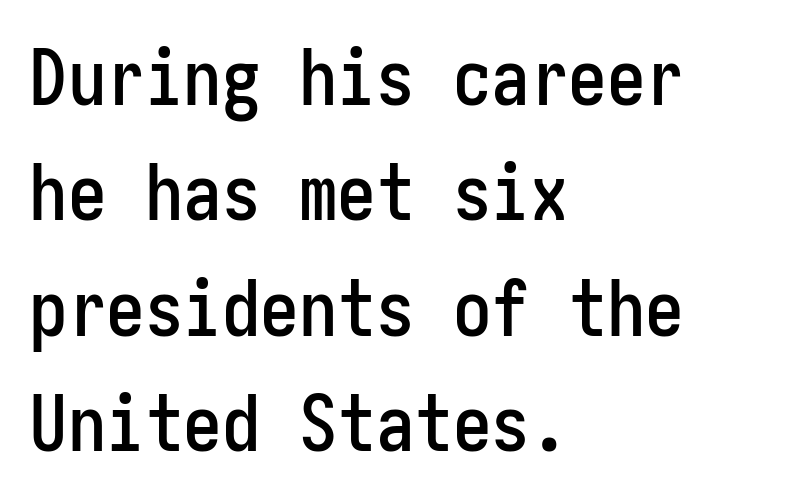
The image shows 77 px condensed sans-serif type, upright; set left-aligned, normal line spacing (1.5x), normal letter spacing, not underlined; low stroke contrast and a medium x-height.
